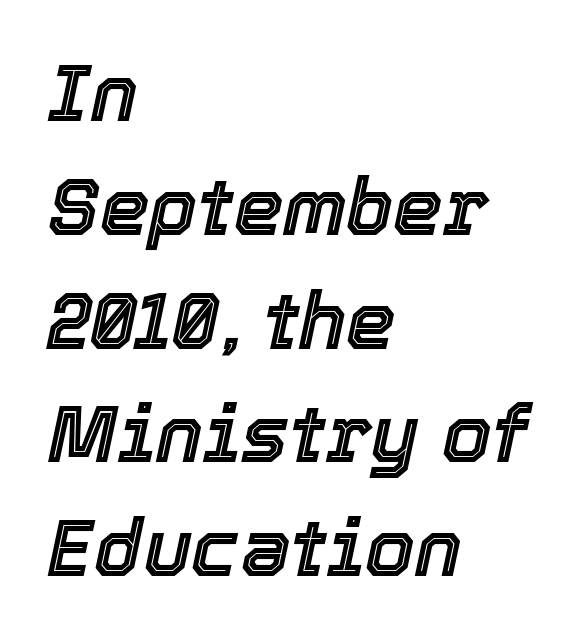
Q: Is the text italic (slanted)? A: Yes, it leans right by about 12 degrees.
Q: Is the text underlined? A: No.
Q: How is the paragraph aligned? A: Left-aligned.
Q: Is the spacing between letters normal or unusually wide? A: Normal.
Q: Is the spacing between lines tight, normal or loose? A: Normal.
Q: Width (condensed, normal, or wide)? A: Normal.
Q: x-height? A: Medium.
Q: Monospaced? A: No.
